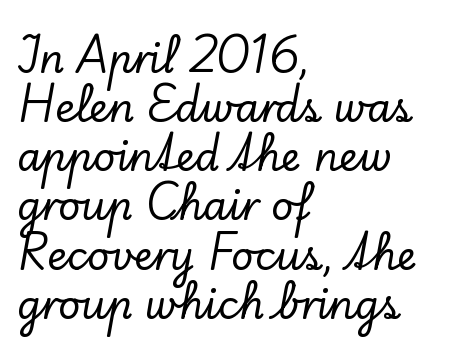
{"serif": "yes", "width": "normal", "stroke_contrast": "low", "x_height": "small", "monospaced": "no", "underline": "no", "align": "left", "line_spacing": "normal", "line_spacing_ratio": 1.26, "letter_spacing": "normal", "letter_spacing_em": 0.0, "glyph_px": 39}
